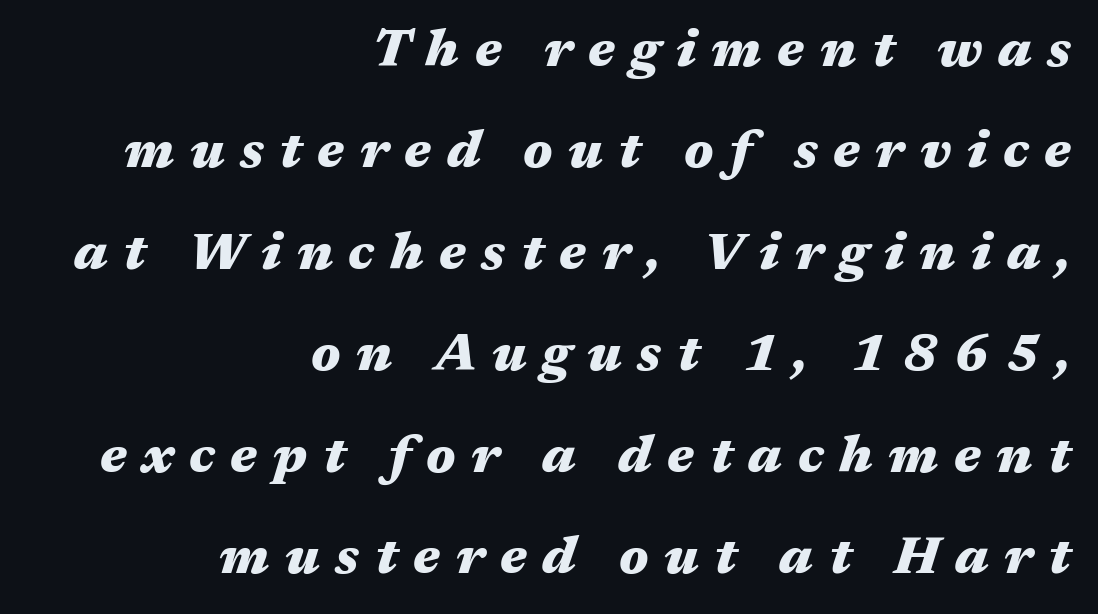
The image shows 52 px heavy, wide type, italic (leaning right); set right-aligned, loose line spacing (1.95x), unusually wide letter spacing (+0.3 em), not underlined; medium stroke contrast and a medium x-height.
